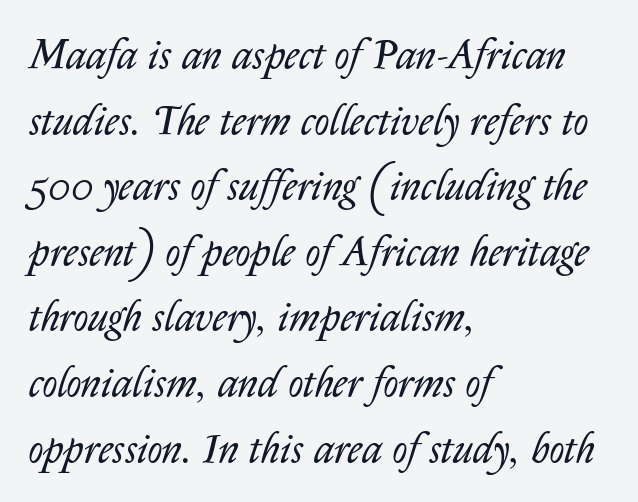
The image shows 41 px regular-weight type, italic (leaning right); set left-aligned, normal line spacing (1.6x), normal letter spacing, not underlined; low stroke contrast and a medium x-height.
